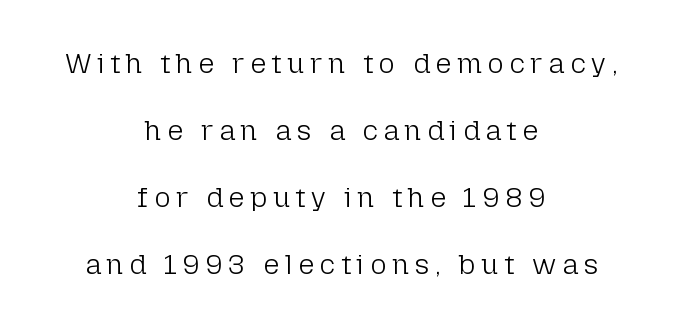
The image shows 28 px light sans-serif type, upright; set centered, loose line spacing (2.39x), unusually wide letter spacing (+0.2 em), not underlined; low stroke contrast and a medium x-height.
